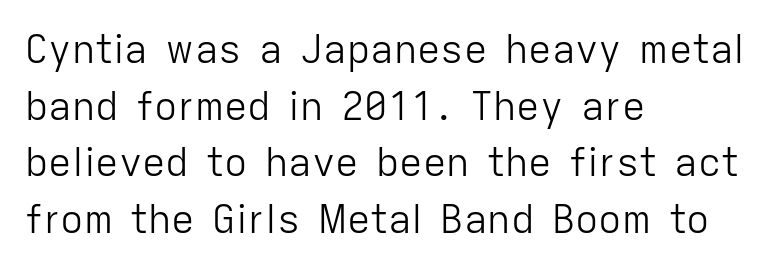
The image shows 39 px light sans-serif type, upright; set left-aligned, normal line spacing (1.45x), normal letter spacing, not underlined; low stroke contrast and a medium x-height.
